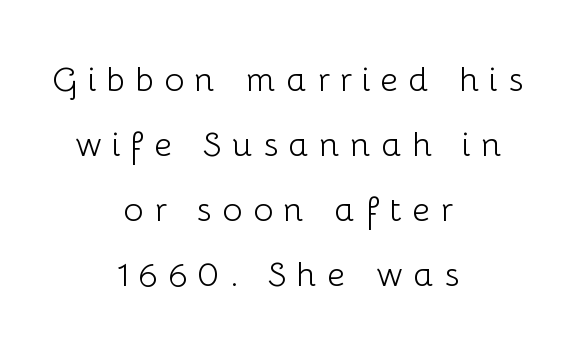
{"serif": "no", "italic": "no", "bold": "no", "weight": "light", "width": "normal", "stroke_contrast": "low", "x_height": "medium", "monospaced": "no", "underline": "no", "align": "center", "line_spacing": "loose", "line_spacing_ratio": 1.91, "letter_spacing": "wide", "letter_spacing_em": 0.3, "glyph_px": 34}
